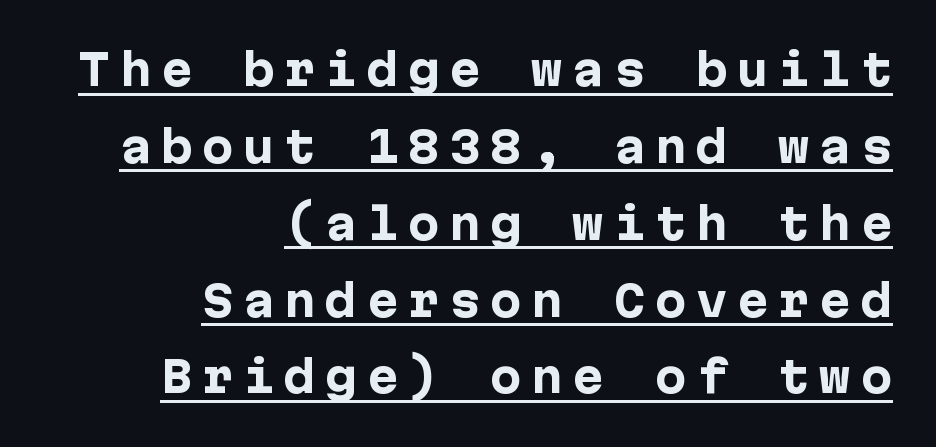
{"serif": "no", "italic": "no", "bold": "yes", "weight": "heavy", "width": "normal", "stroke_contrast": "low", "x_height": "medium", "underline": "yes", "align": "right", "line_spacing_ratio": 1.83, "letter_spacing": "wide", "letter_spacing_em": 0.23, "glyph_px": 42}
